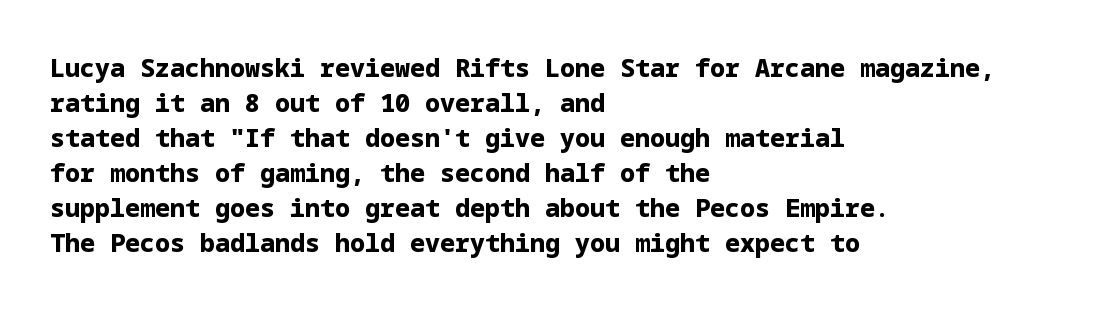
{"italic": "no", "bold": "yes", "underline": "no", "align": "left", "line_spacing": "normal", "line_spacing_ratio": 1.4, "letter_spacing": "normal", "letter_spacing_em": 0.0, "glyph_px": 25}
